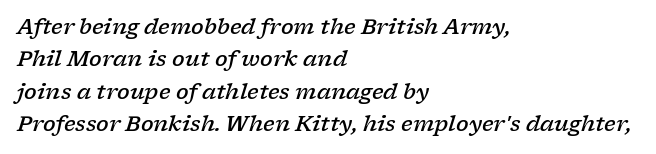
There is no visible air inserted between adjacent glyphs. Interline gaps are of average width in this sample. This rendering features lettering with no underline. Caption: semibold face, moderately heavy strokes. A classic flush-left, rag-right setting is used for this passage.
